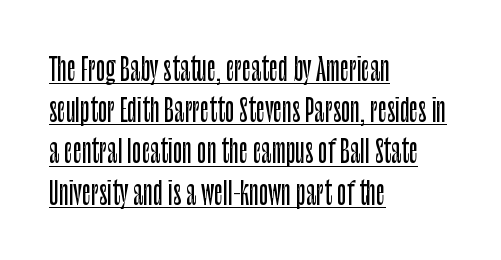
{"serif": "no", "italic": "no", "width": "condensed", "stroke_contrast": "low", "x_height": "large", "monospaced": "no", "underline": "yes", "align": "left", "line_spacing": "normal", "line_spacing_ratio": 1.33, "letter_spacing": "normal", "letter_spacing_em": 0.0, "glyph_px": 31}
